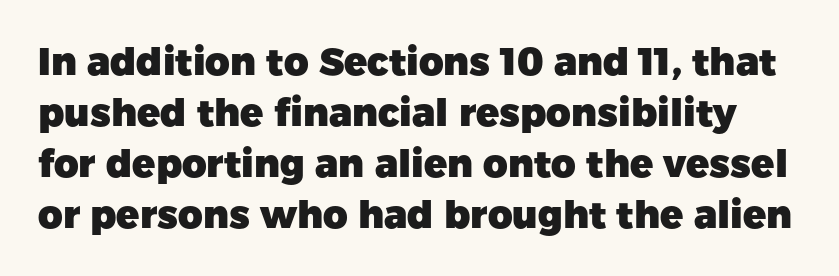
The tracking reads as untouched default to a designer's eye. Character widths vary here, with narrow letters taking less room than wide ones. Regarding serifs, this sample does without them. Is the type bold? Yes — the strokes are clearly thick and heavy. Plain, unruled lines of type.
